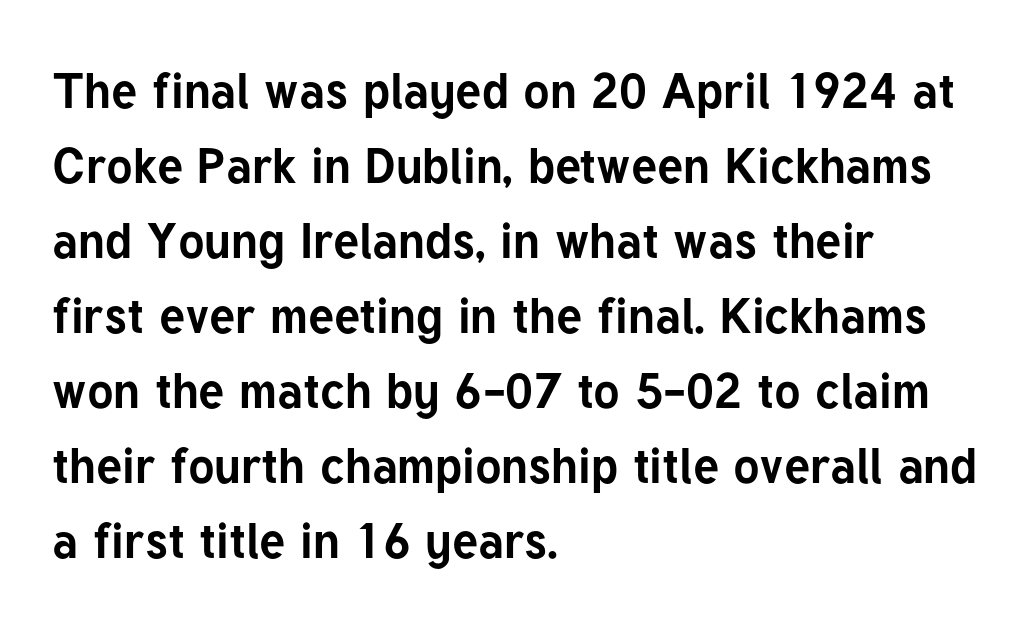
The image shows 49 px bold sans-serif type, upright; set left-aligned, normal line spacing (1.53x), normal letter spacing, not underlined; low stroke contrast and a medium x-height.
